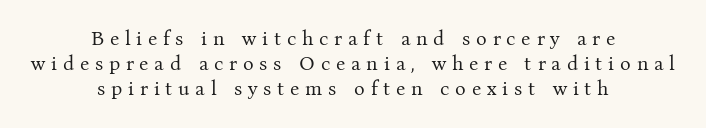
{"italic": "no", "bold": "no", "underline": "no", "align": "center", "line_spacing": "normal", "line_spacing_ratio": 1.26, "letter_spacing": "wide", "letter_spacing_em": 0.29, "glyph_px": 20}
